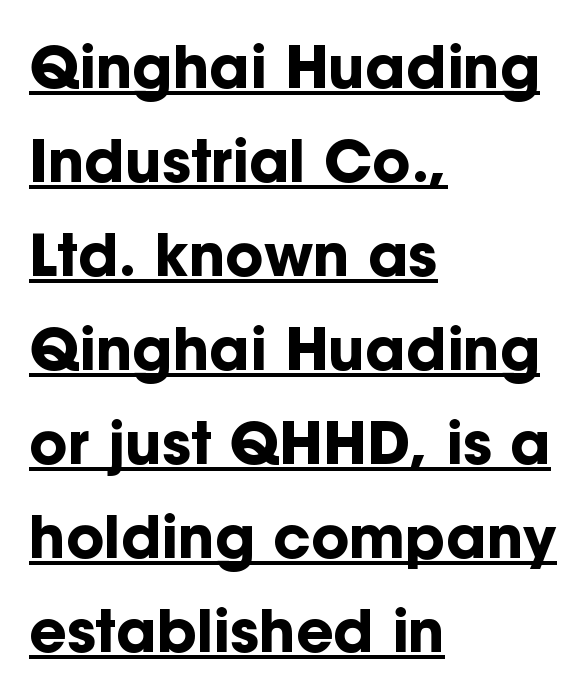
Heavy-handed strokes throughout: this text is bold. The paragraph has a hard left edge and a soft right edge. Spacing verdict: proportional, widths tailored to each character. These lines sit exactly where default settings would place them.
